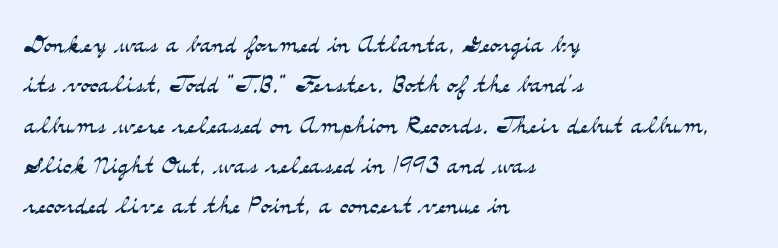
{"serif": "yes", "bold": "no", "weight": "light", "width": "wide", "stroke_contrast": "medium", "x_height": "small", "monospaced": "no", "underline": "no", "align": "left", "line_spacing_ratio": 1.22, "letter_spacing": "normal", "letter_spacing_em": 0.0, "glyph_px": 33}
